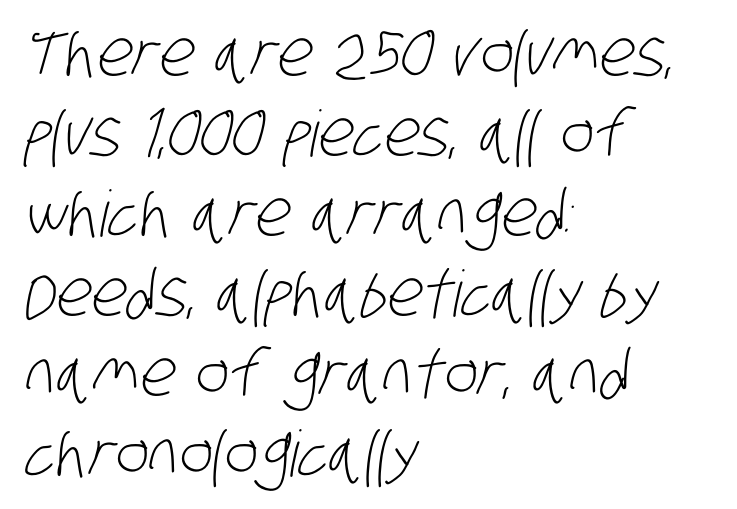
One-word summary of the alignment: left. This is not heavy type; no bold has been used. Letterform terminals end flat and unadorned throughout the passage. Default kerning and tracking; the words read as compact shapes.
